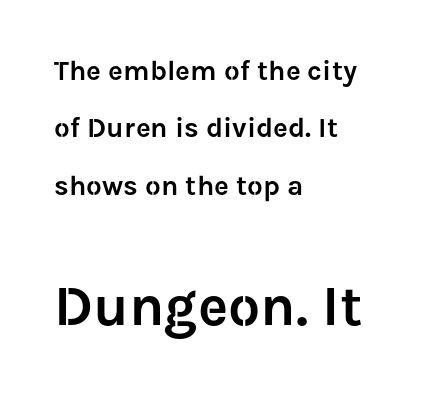
The image shows 57 px sans-serif type, upright; set left-aligned, loose line spacing (2.05x), normal letter spacing, not underlined; the second (bottom) block is 2.04x larger; low stroke contrast and a medium x-height.
